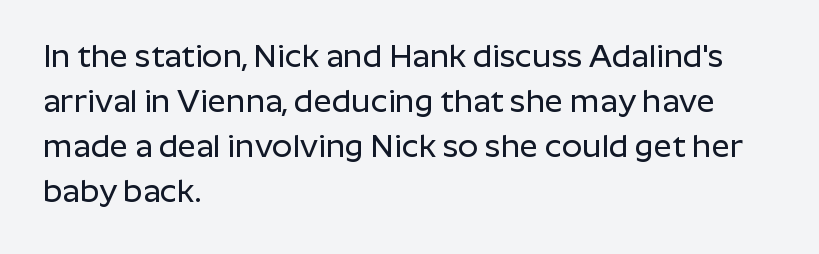
Q: Is the text italic (slanted)? A: No, it is upright.
Q: Is the typeface a serif or a sans-serif typeface? A: Sans-serif.
Q: Is the text underlined? A: No.
Q: How is the paragraph aligned? A: Left-aligned.
Q: Is the spacing between letters normal or unusually wide? A: Normal.
Q: Is the spacing between lines tight, normal or loose? A: Normal.
Q: Width (condensed, normal, or wide)? A: Normal.
Q: Stroke contrast? A: Low.
Q: x-height? A: Medium.
Q: Monospaced? A: No.
